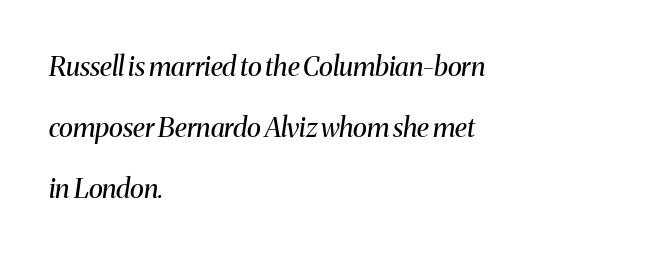
{"italic": "yes", "lean": "right", "slant_degrees": 8, "bold": "no", "underline": "no", "align": "left", "line_spacing": "loose", "line_spacing_ratio": 2.26, "letter_spacing": "normal", "letter_spacing_em": 0.0, "glyph_px": 27}
